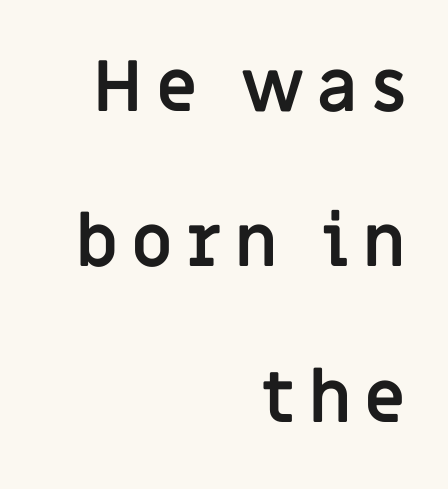
{"serif": "no", "italic": "no", "bold": "yes", "weight": "semibold", "width": "normal", "stroke_contrast": "low", "x_height": "large", "monospaced": "no", "underline": "no", "align": "right", "line_spacing": "loose", "line_spacing_ratio": 2.19, "glyph_px": 71}
